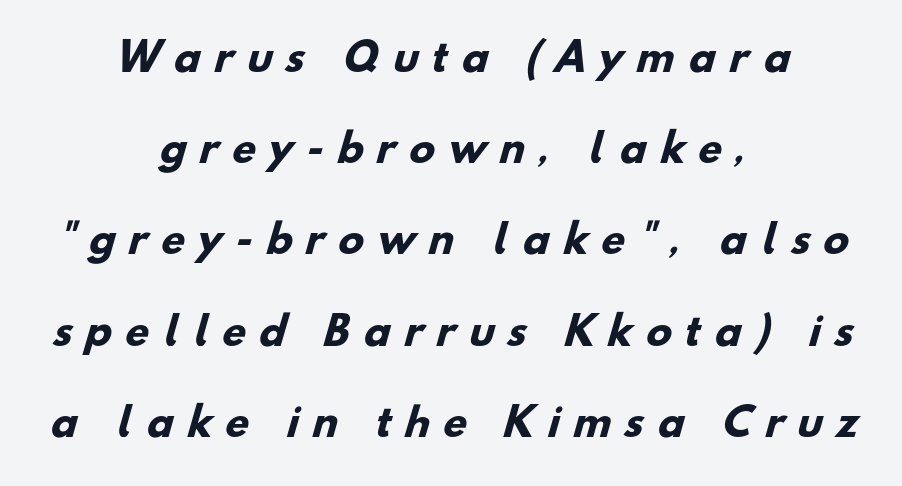
Q: Is the text bold? A: Yes.
Q: Is the typeface a serif or a sans-serif typeface? A: Sans-serif.
Q: Is the text underlined? A: No.
Q: How is the paragraph aligned? A: Centered.
Q: Is the spacing between letters normal or unusually wide? A: Unusually wide.
Q: Is the spacing between lines tight, normal or loose? A: Loose.
Q: Width (condensed, normal, or wide)? A: Normal.
Q: Stroke contrast? A: Low.
Q: x-height? A: Small.
Q: Monospaced? A: No.
